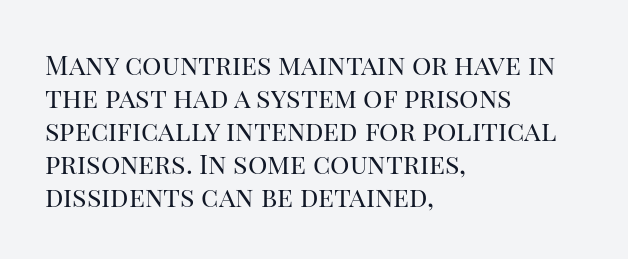
The image shows 27 px text type, upright; set left-aligned, line spacing 1.22x, normal letter spacing, not underlined.
